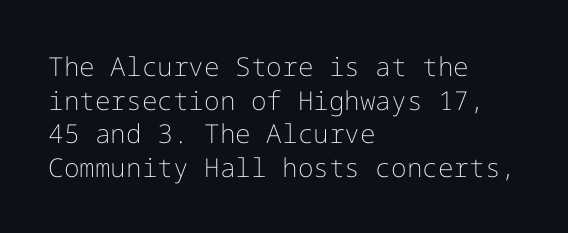
Interline gaps are of average width in this sample. In terms of posture, this sample is upright. Teacher's note: observe the even left margin — that is flush-left alignment. The cut favours lightness, reaching ordinary text weight at its darkest.
